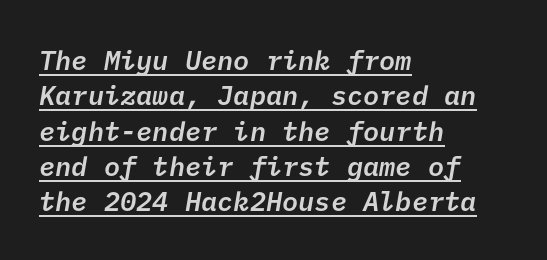
The image shows 27 px text type; set left-aligned, normal line spacing (1.31x), normal letter spacing, underlined.
